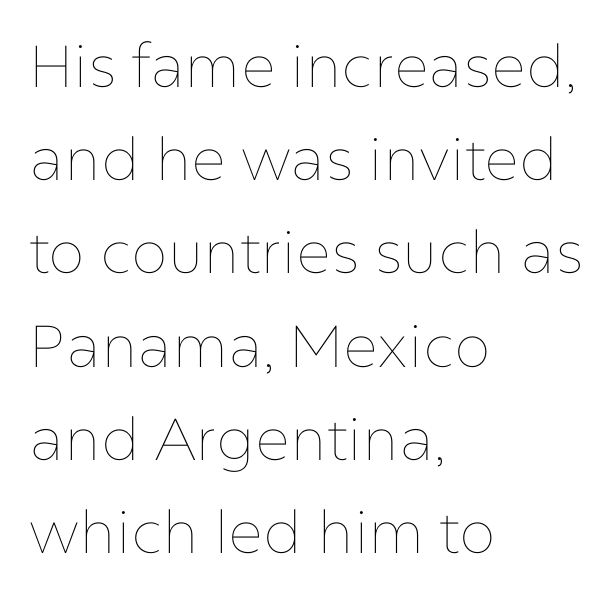
{"italic": "no", "bold": "no", "weight": "thin", "width": "normal", "stroke_contrast": "low", "x_height": "medium", "monospaced": "no", "underline": "no", "align": "left", "line_spacing": "normal", "line_spacing_ratio": 1.58, "letter_spacing": "normal", "letter_spacing_em": 0.0, "glyph_px": 59}
